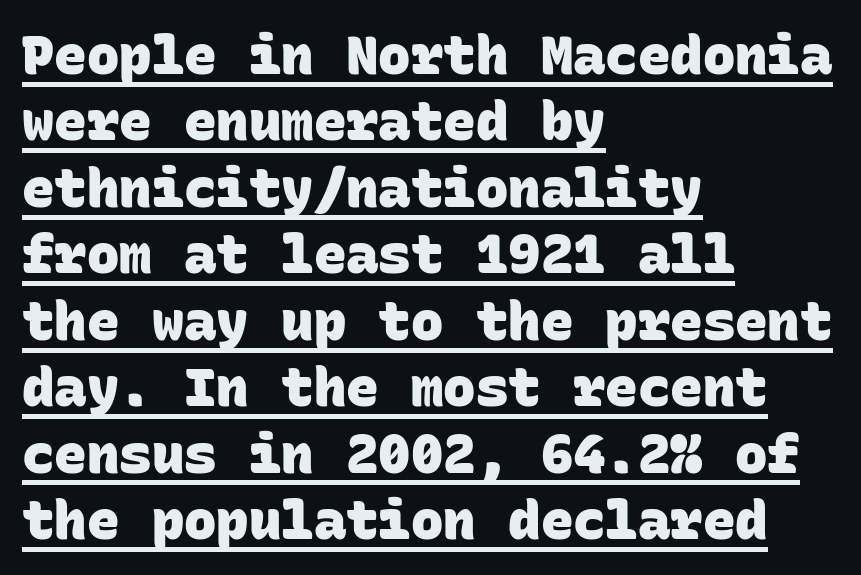
The image shows 54 px heavy sans-serif type, monospaced; set left-aligned, line spacing 1.23x, normal letter spacing, underlined; low stroke contrast and a large x-height.
